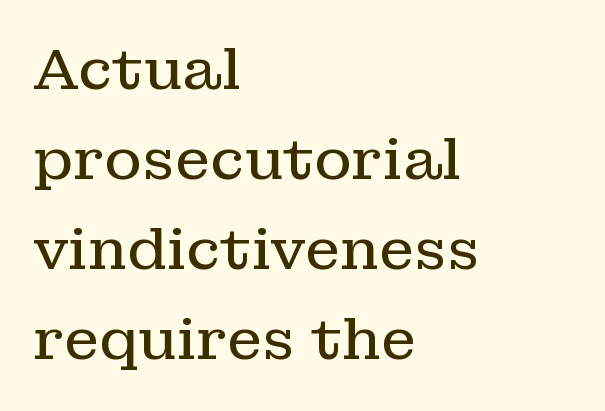
The image shows 57 px regular-weight serif type, upright; set left-aligned, normal line spacing (1.58x), normal letter spacing, not underlined; low stroke contrast and a medium x-height.
